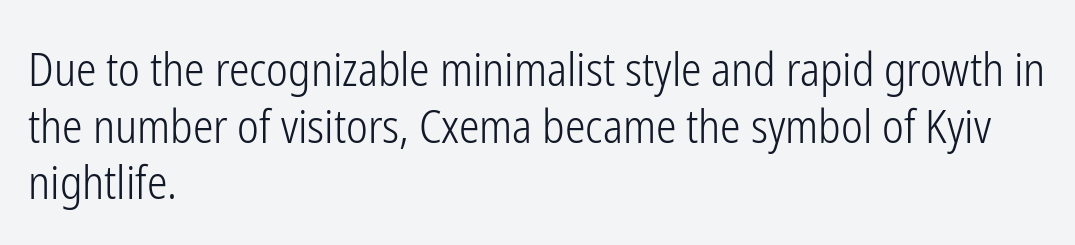
There is no visible air inserted between adjacent glyphs. Unlike a traditional serif, this face leaves its strokes unadorned. The typeface has the unassuming heft of standard copy or less. Each letter keeps its own natural width here, so spacing adapts to shape.
